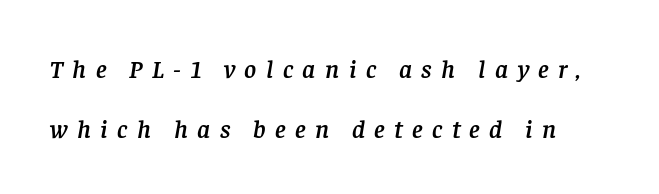
Q: Is the text italic (slanted)? A: Yes, it leans right by about 8 degrees.
Q: Is the text underlined? A: No.
Q: Is the spacing between letters normal or unusually wide? A: Unusually wide.
Q: Is the spacing between lines tight, normal or loose? A: Loose.
